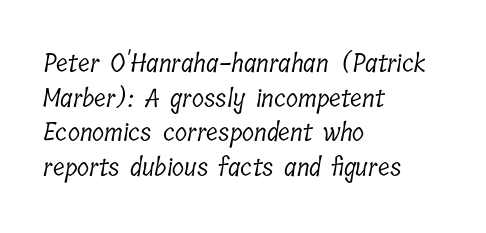
These lines keep a tight, regular rhythm from letter to letter. Quick note: underline off. This sample is left-justified, so line endings fall wherever the words run out. The cut favours lightness, reaching ordinary text weight at its darkest. Leading matches the norm, producing a regular column.
